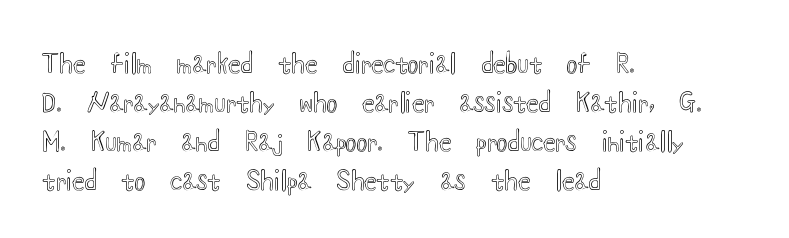
Q: Is the text italic (slanted)? A: No, it is upright.
Q: Is the text underlined? A: No.
Q: How is the paragraph aligned? A: Left-aligned.
Q: Is the spacing between letters normal or unusually wide? A: Normal.
Q: Is the spacing between lines tight, normal or loose? A: Normal.
